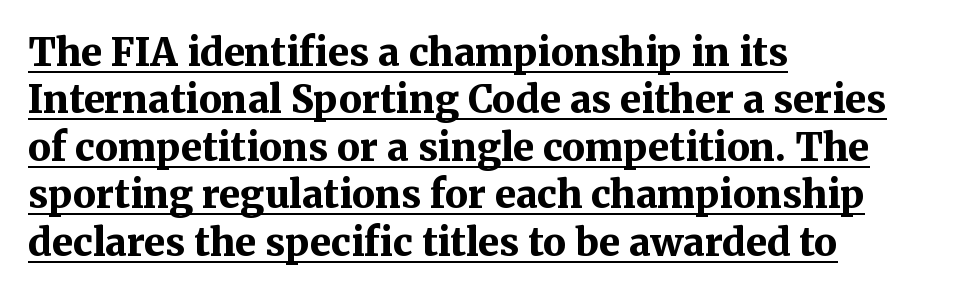
Horizontal bands of white between lines are of average thickness. A typesetter would call this zero additional tracking. The axis of the letterforms is exactly vertical. The text was rendered using a seriffed face with decorative stroke endings.
